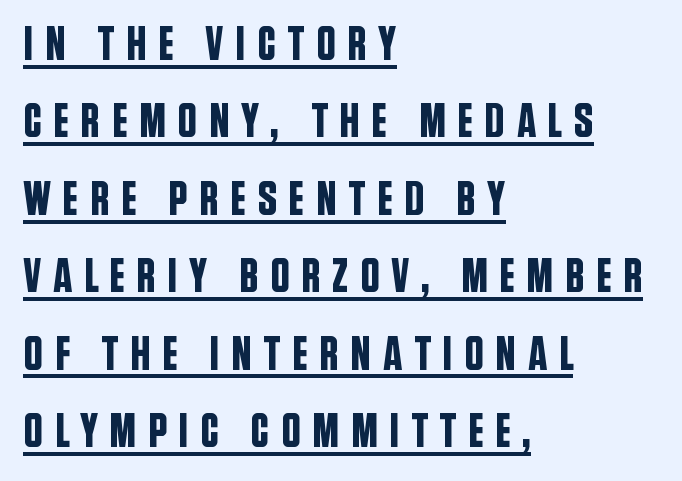
Proportional: the letters do not fall into vertical columns. Students, observe the line beneath the letters — that is underlining. Vertical spacing — default. Observe the wide spacing: letters keep a clear distance from each other. Casual observation: everything's shoved over to the left. The letters stand straight up with perfectly vertical stems.
